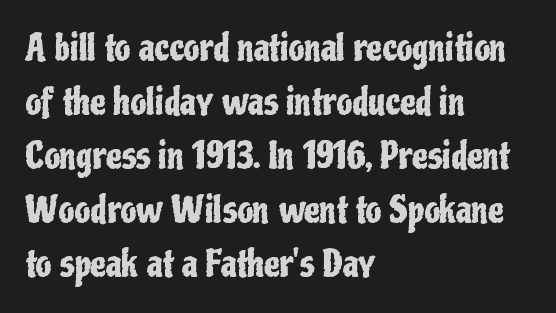
{"serif": "no", "italic": "no", "width": "condensed", "stroke_contrast": "low", "x_height": "medium", "monospaced": "no", "underline": "no", "align": "left", "line_spacing": "normal", "line_spacing_ratio": 1.54, "letter_spacing": "normal", "letter_spacing_em": 0.0, "glyph_px": 35}
